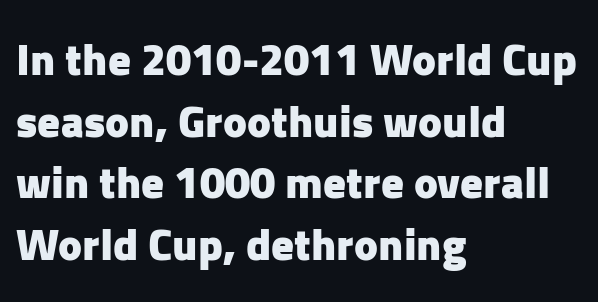
The image shows 45 px heavy sans-serif type, upright; set left-aligned, normal line spacing (1.37x), normal letter spacing, not underlined; low stroke contrast and a medium x-height.
